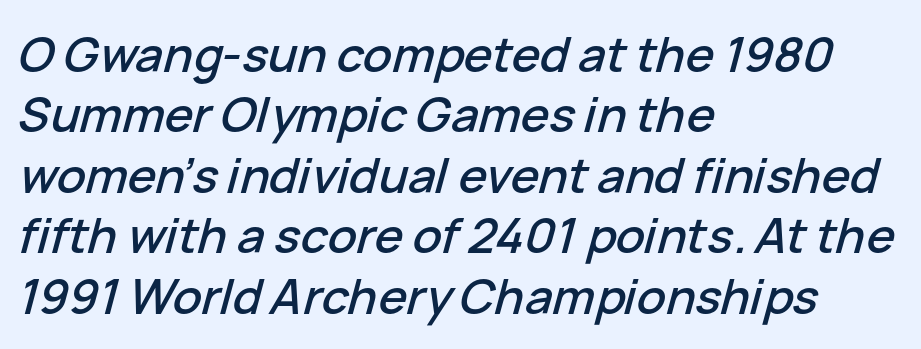
Caption: multi-line text, flush left, ragged right. The passage shown leans; its letterforms are oblique. Standard letterfit; no display-style spreading of the glyphs. Beneath every word, the page is bare. Summary of vertical rhythm: regular, with standard interline spacing.
